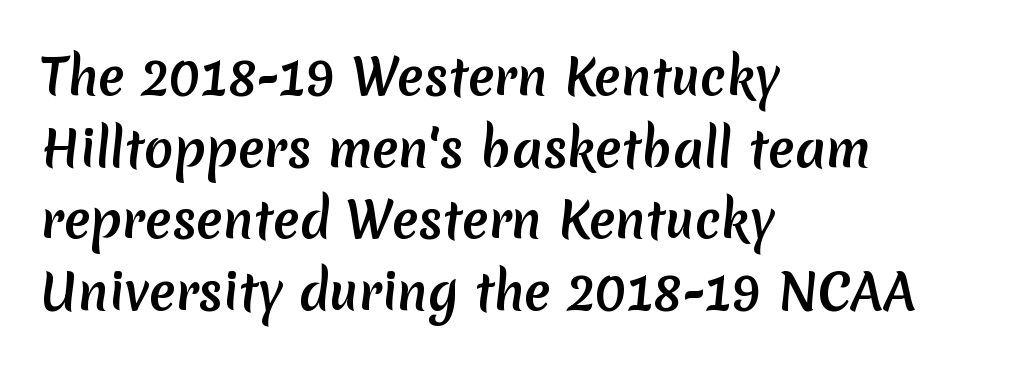
The image shows 49 px semibold sans-serif type; set left-aligned, normal line spacing (1.46x), normal letter spacing, not underlined; low stroke contrast and a medium x-height.
